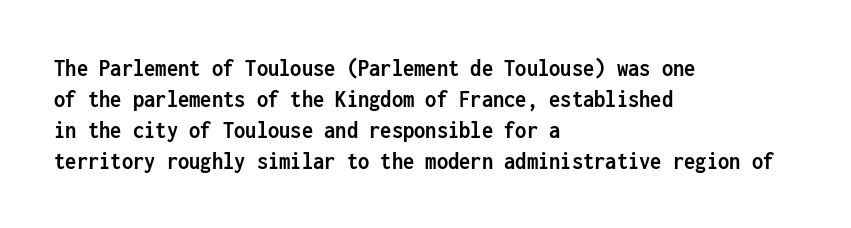
The image shows 25 px bold type, upright; set left-aligned, line spacing 1.24x, normal letter spacing, not underlined.
